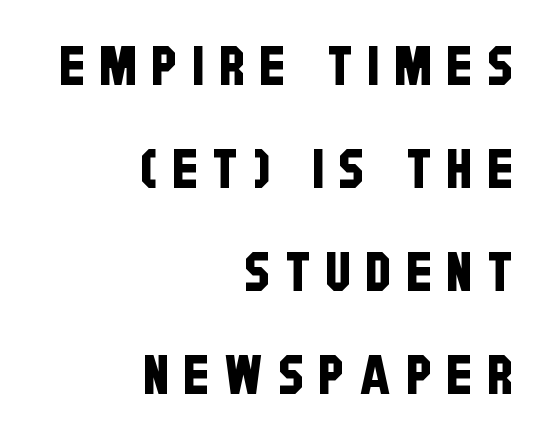
The image shows 54 px condensed sans-serif type; set right-aligned, loose line spacing (1.91x), unusually wide letter spacing (+0.28 em), not underlined; low stroke contrast and a large x-height.
